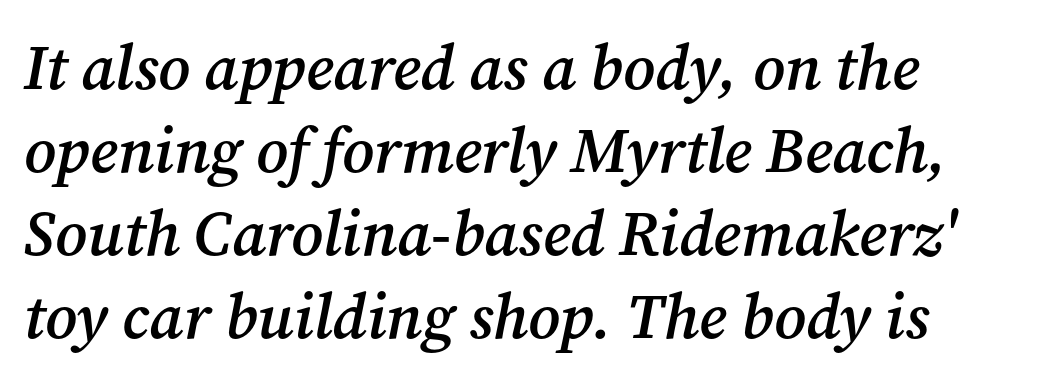
{"serif": "yes", "italic": "yes", "lean": "right", "slant_degrees": 12, "bold": "semi", "weight": "semibold", "width": "normal", "stroke_contrast": "medium", "x_height": "medium", "monospaced": "no", "underline": "no", "align": "left", "line_spacing": "normal", "line_spacing_ratio": 1.32, "letter_spacing": "normal", "letter_spacing_em": 0.0, "glyph_px": 63}
